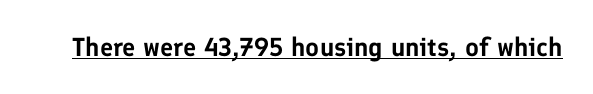
The image shows 26 px text type, upright; set normal letter spacing, underlined.
